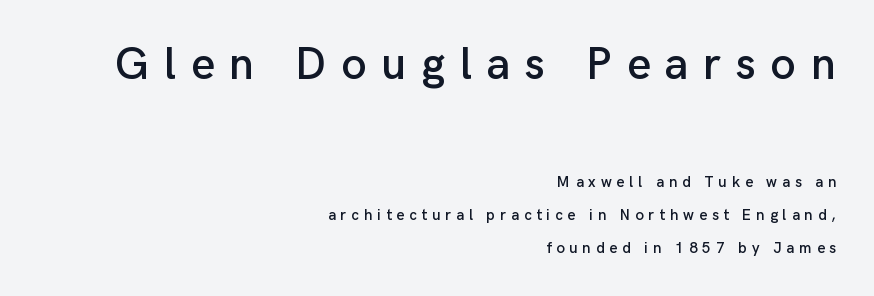
Q: Is the text italic (slanted)? A: No, it is upright.
Q: Is the typeface a serif or a sans-serif typeface? A: Sans-serif.
Q: Is the text underlined? A: No.
Q: How is the paragraph aligned? A: Right-aligned.
Q: Is the spacing between letters normal or unusually wide? A: Unusually wide.
Q: Is the spacing between lines tight, normal or loose? A: Loose.
Q: Which block of text is set in a larger size, the first (top) or the second (bottom)? A: The first (top) one.
Q: Width (condensed, normal, or wide)? A: Normal.
Q: Stroke contrast? A: Low.
Q: x-height? A: Medium.
Q: Monospaced? A: No.
